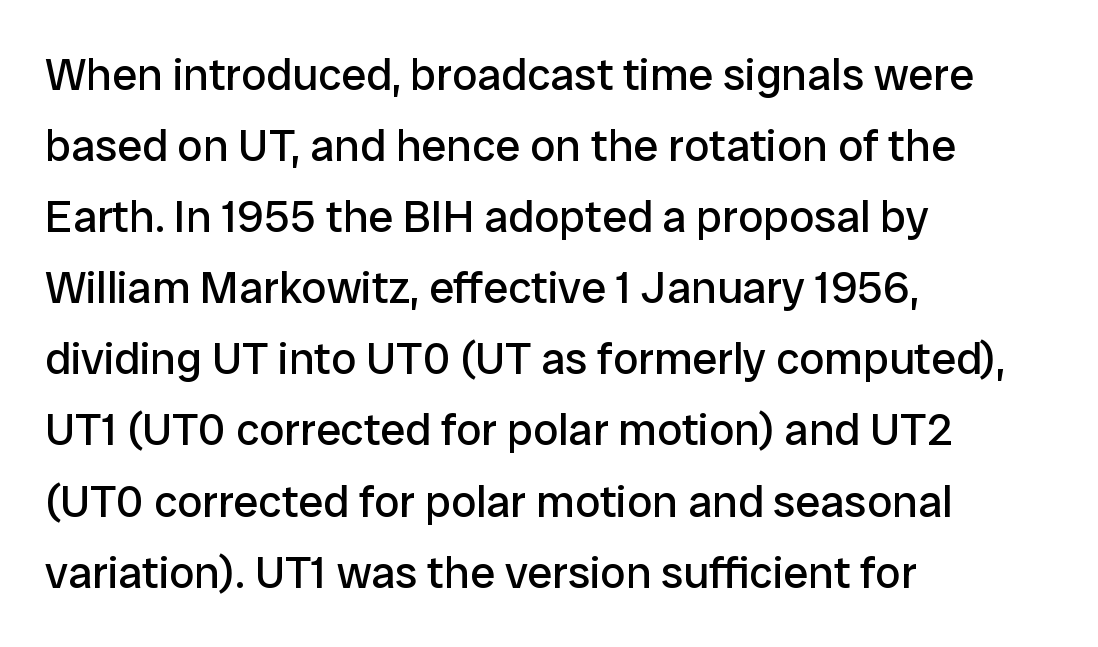
Q: Is the text bold? A: No.
Q: Is the text italic (slanted)? A: No, it is upright.
Q: Is the typeface a serif or a sans-serif typeface? A: Sans-serif.
Q: Is the text underlined? A: No.
Q: How is the paragraph aligned? A: Left-aligned.
Q: Is the spacing between letters normal or unusually wide? A: Normal.
Q: Is the spacing between lines tight, normal or loose? A: Normal.
Q: Width (condensed, normal, or wide)? A: Normal.
Q: Stroke contrast? A: Low.
Q: x-height? A: Medium.
Q: Monospaced? A: No.
